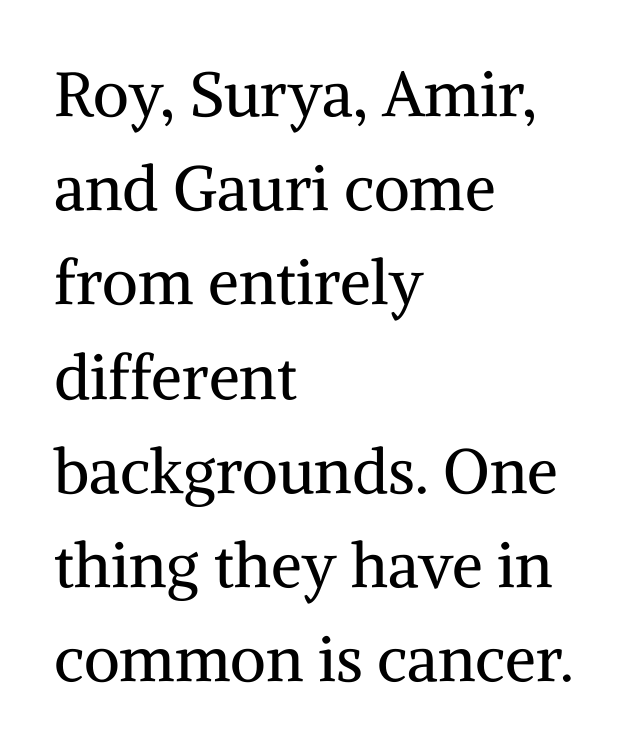
{"serif": "yes", "italic": "no", "bold": "no", "weight": "regular", "width": "normal", "stroke_contrast": "medium", "x_height": "medium", "monospaced": "no", "underline": "no", "align": "left", "line_spacing": "normal", "line_spacing_ratio": 1.52, "letter_spacing": "normal", "letter_spacing_em": 0.0, "glyph_px": 62}
